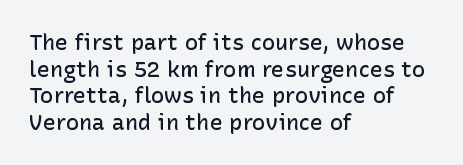
No word sits above an underline. The setting favours the left margin, as ordinary paragraphs usually do. This is the in-between weight designers call semibold or demi. This is the regular roman posture of the typeface. Observe the ordinary spacing: letters are neighbours, not strangers.
